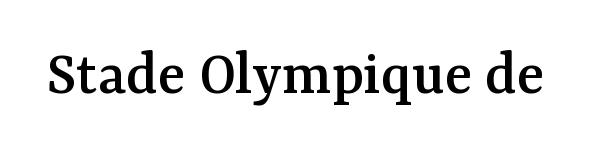
{"serif": "yes", "italic": "no", "width": "normal", "stroke_contrast": "medium", "x_height": "medium", "monospaced": "no", "underline": "no", "letter_spacing": "normal", "letter_spacing_em": 0.0, "glyph_px": 64}
